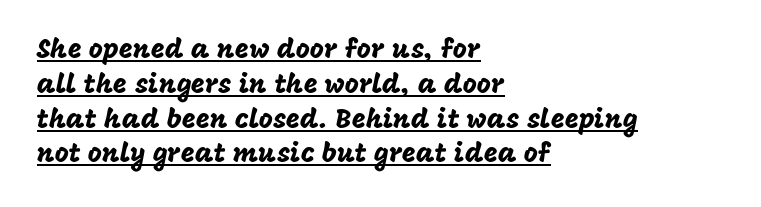
{"underline": "yes", "align": "left", "line_spacing": "normal", "line_spacing_ratio": 1.29, "letter_spacing": "normal", "letter_spacing_em": 0.0, "glyph_px": 27}
